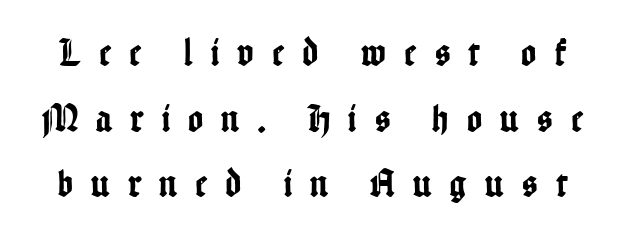
The image shows 40 px condensed sans-serif type, upright; set normal line spacing (1.64x), unusually wide letter spacing (+0.46 em), not underlined; low stroke contrast and a medium x-height.
